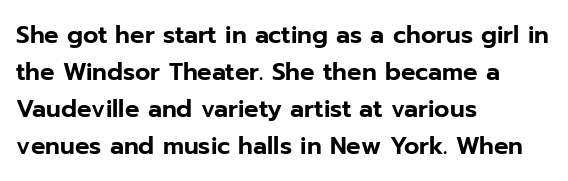
{"italic": "no", "underline": "no", "align": "left", "line_spacing": "normal", "line_spacing_ratio": 1.54, "letter_spacing": "normal", "letter_spacing_em": 0.0, "glyph_px": 24}
